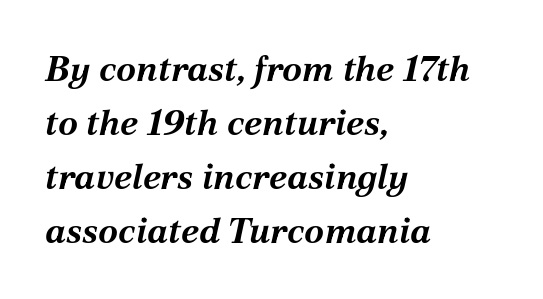
{"italic": "yes", "lean": "right", "slant_degrees": 12, "bold": "yes", "weight": "bold", "width": "normal", "stroke_contrast": "medium", "x_height": "medium", "monospaced": "no", "underline": "no", "align": "left", "line_spacing": "normal", "line_spacing_ratio": 1.5, "letter_spacing": "normal", "letter_spacing_em": 0.0, "glyph_px": 36}
